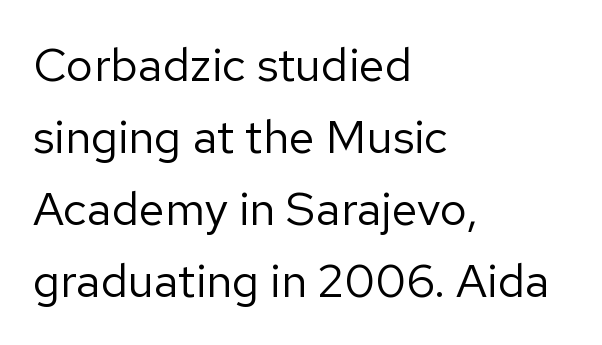
The image shows 47 px regular-weight sans-serif type, upright; set left-aligned, normal line spacing (1.53x), normal letter spacing, not underlined; low stroke contrast and a medium x-height.
